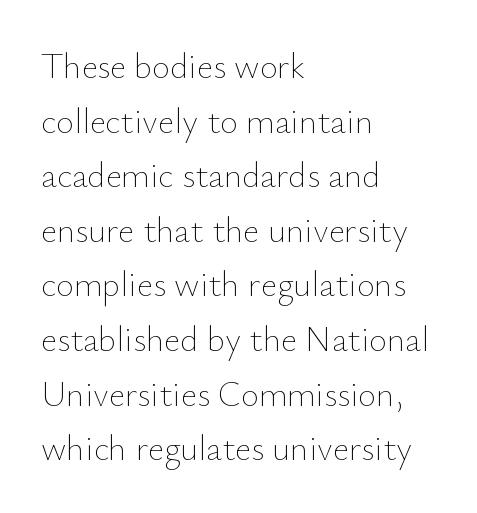
You could not count columns in this text — the font is proportionally spaced. The font's upright variant was chosen for this text. The font is comparable to plain body text, perhaps lighter. Casual observation: everything's shoved over to the left.
